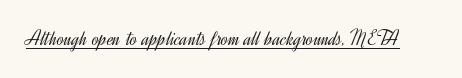
{"bold": "no", "underline": "yes", "letter_spacing": "normal", "letter_spacing_em": 0.0, "glyph_px": 21}
